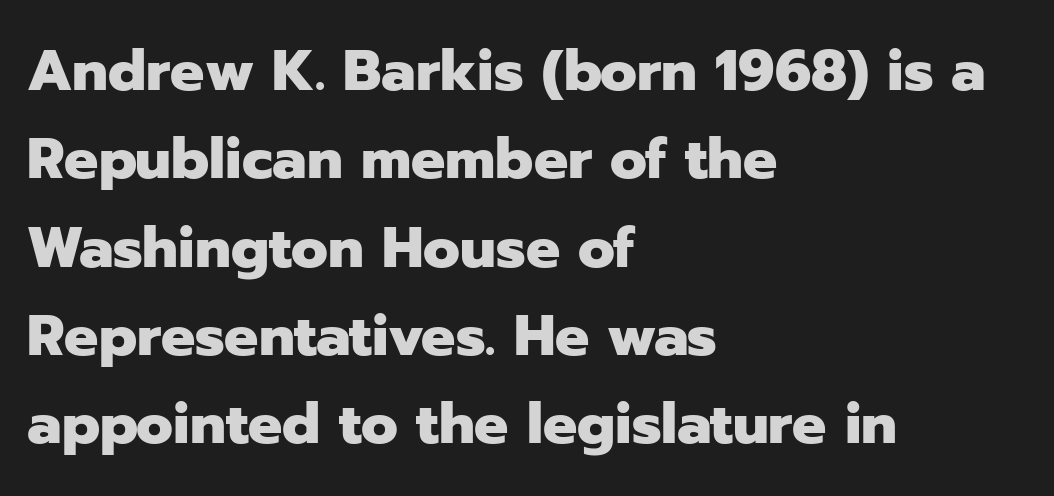
Q: Is the text bold? A: Yes.
Q: Is the text italic (slanted)? A: No, it is upright.
Q: Is the typeface a serif or a sans-serif typeface? A: Sans-serif.
Q: Is the text underlined? A: No.
Q: How is the paragraph aligned? A: Left-aligned.
Q: Is the spacing between letters normal or unusually wide? A: Normal.
Q: Is the spacing between lines tight, normal or loose? A: Normal.
Q: Width (condensed, normal, or wide)? A: Normal.
Q: Stroke contrast? A: Low.
Q: x-height? A: Medium.
Q: Monospaced? A: No.
